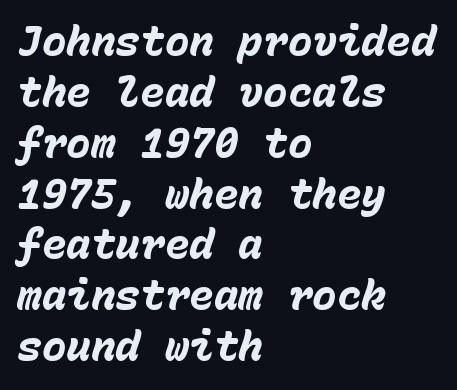
Between one letter and the next there's only the usual sliver of space. Check under the words: just untouched page. Strong, thick strokes mark this as bold type. Caption: multi-line text, flush left, ragged right.
